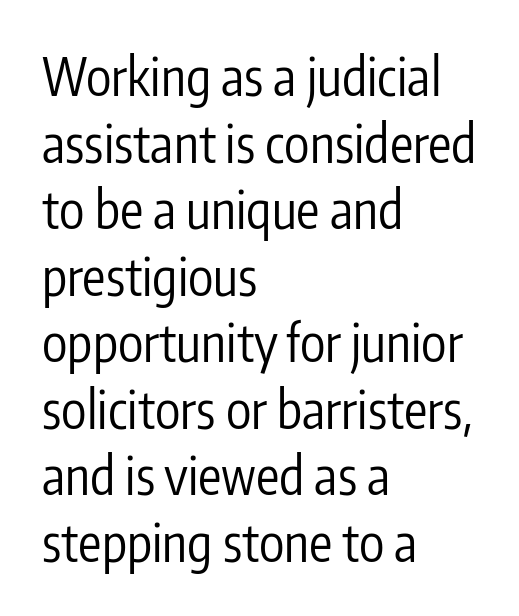
The strip under each line holds only bare page. This sample has the flowing, uneven cadence of proportional lettering. Is this a sans? Yes — the strokes have no serifs. There is no visible air inserted between adjacent glyphs. Evenly set lines give the paragraph a standard silhouette. Heft: none added — not bold.
